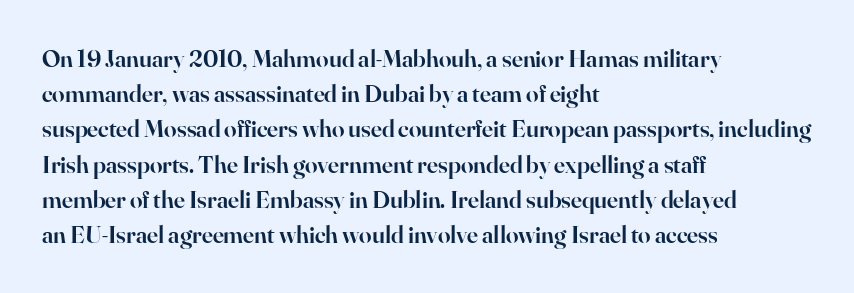
Q: Is the text bold? A: Semi-bold.
Q: Is the text italic (slanted)? A: No, it is upright.
Q: Is the text underlined? A: No.
Q: How is the paragraph aligned? A: Left-aligned.
Q: Is the spacing between letters normal or unusually wide? A: Normal.
Q: Is the spacing between lines tight, normal or loose? A: Normal.
